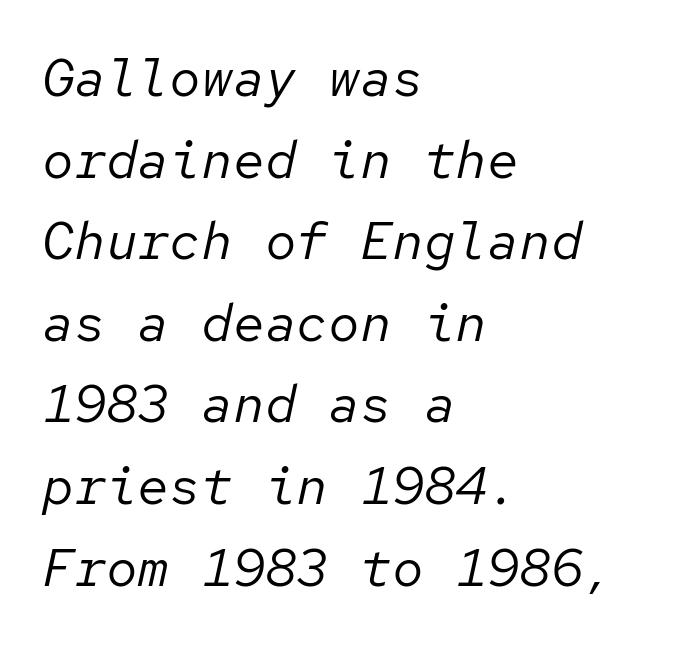
The letters sit at their default tracking, neither squeezed nor spread. Nobody drew a line under any word here. Notice how the passage keeps a crisp vertical edge on the left only. Vertical stems look standard width or narrower in stroke. These lines are rendered in a fixed-pitch font. Yep, that's italic — everything's leaning.
